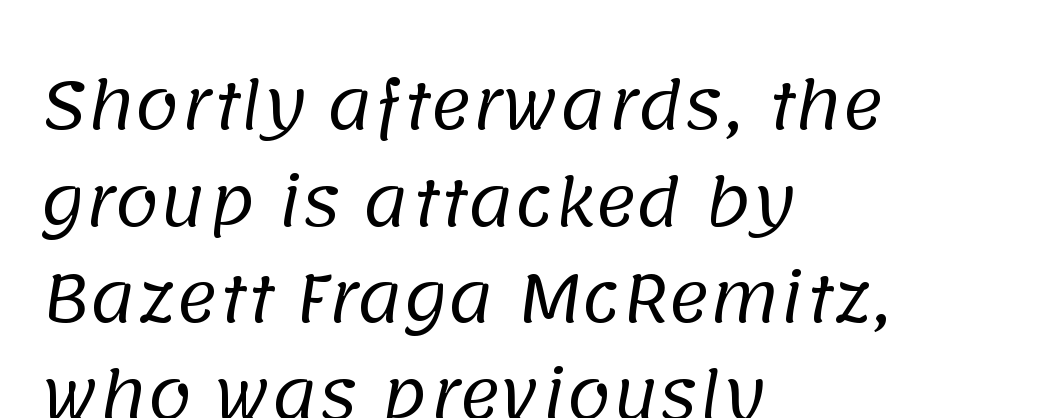
The image shows 64 px regular-weight sans-serif type; set left-aligned, normal line spacing (1.51x), normal letter spacing, not underlined; low stroke contrast and a large x-height.
